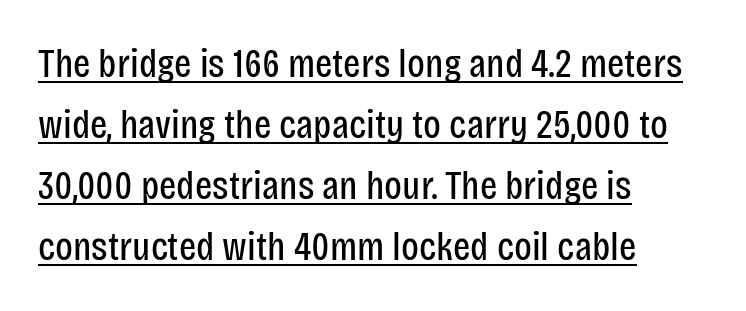
The image shows 41 px regular-weight, condensed sans-serif type, upright; set left-aligned, normal line spacing (1.49x), normal letter spacing, underlined; low stroke contrast and a large x-height.
